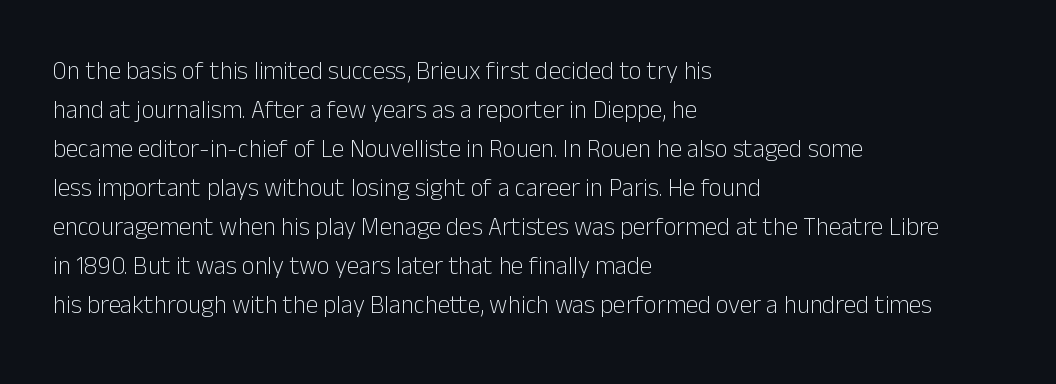
{"italic": "no", "bold": "no", "underline": "no", "align": "left", "line_spacing": "normal", "line_spacing_ratio": 1.56, "letter_spacing": "normal", "letter_spacing_em": 0.0, "glyph_px": 25}
